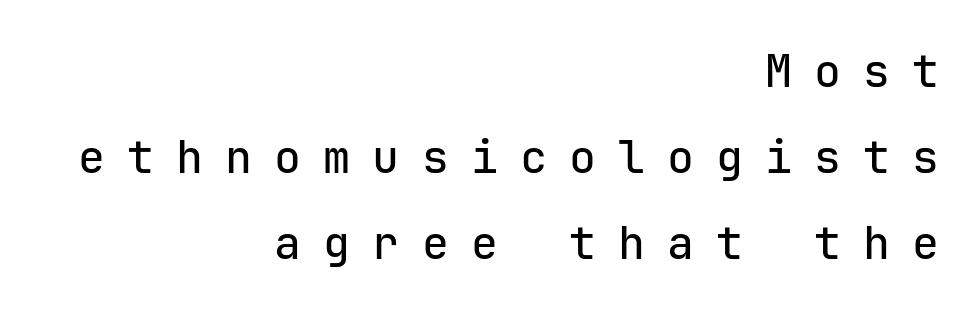
The image shows 45 px sans-serif type, upright, monospaced; set right-aligned, loose line spacing (1.91x), unusually wide letter spacing (+0.49 em), not underlined; low stroke contrast and a medium x-height.
